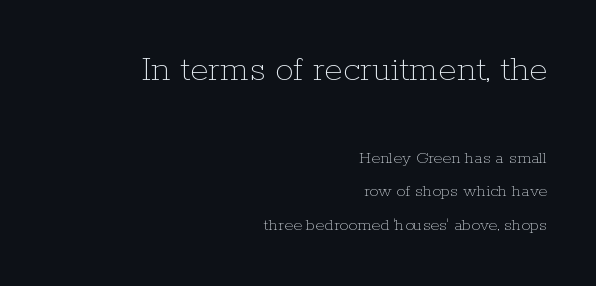
Q: Is the text bold? A: No.
Q: Is the text italic (slanted)? A: No, it is upright.
Q: Is the text underlined? A: No.
Q: How is the paragraph aligned? A: Right-aligned.
Q: Is the spacing between letters normal or unusually wide? A: Normal.
Q: Which block of text is set in a larger size, the first (top) or the second (bottom)? A: The first (top) one.
Q: Width (condensed, normal, or wide)? A: Normal.
Q: Stroke contrast? A: Low.
Q: x-height? A: Medium.
Q: Monospaced? A: No.
